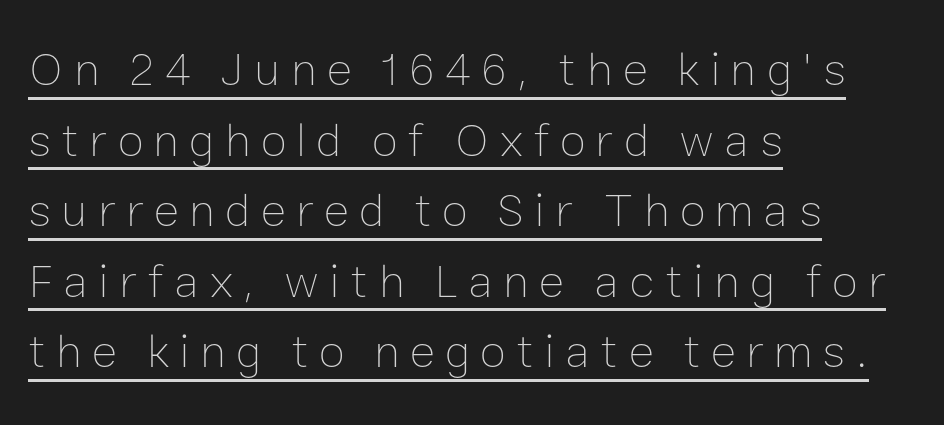
The image shows 48 px thin type, upright; set left-aligned, normal line spacing (1.47x), unusually wide letter spacing (+0.21 em), underlined; low stroke contrast and a medium x-height.
